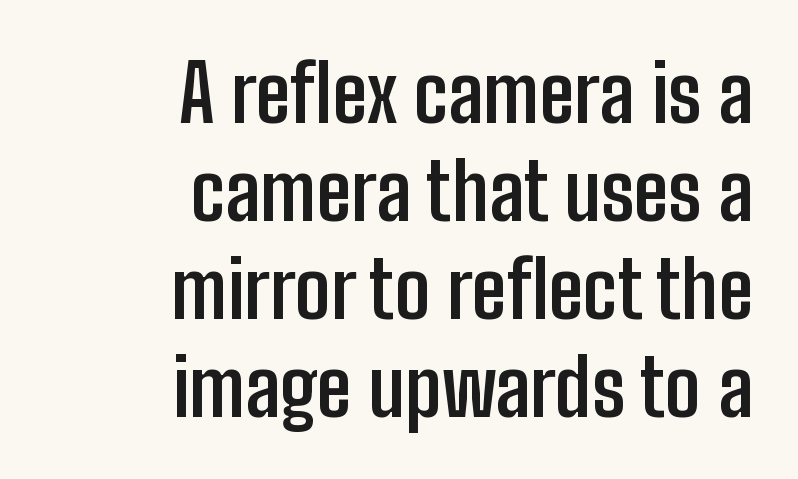
{"serif": "no", "italic": "no", "bold": "yes", "weight": "semibold", "width": "condensed", "stroke_contrast": "low", "x_height": "medium", "monospaced": "no", "underline": "no", "align": "right", "line_spacing_ratio": 1.24, "letter_spacing": "normal", "letter_spacing_em": 0.0, "glyph_px": 79}
